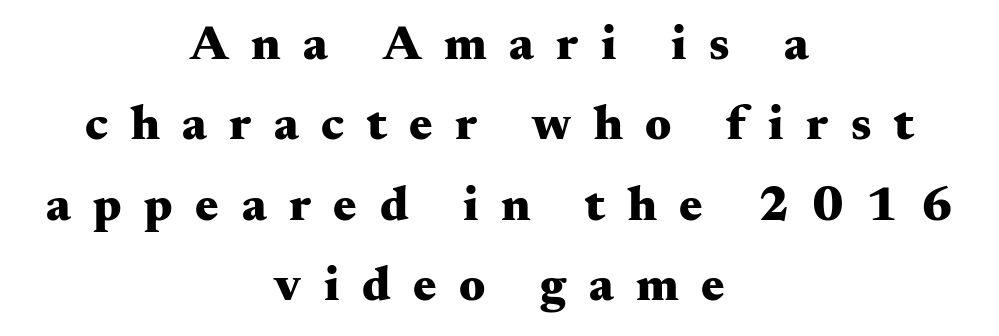
Each word looks stretched out because of the extra space between its letters. The font's upright variant was chosen for this text. Look at the stroke-to-counter ratio: heavy, a bold. The characters display serif detailing at their extremities. The designer left line spacing at the default. Unmarked baselines from the first word to the last.
